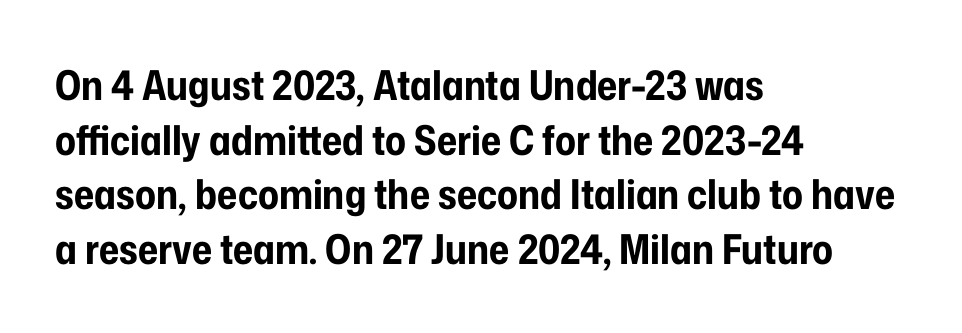
{"serif": "no", "italic": "no", "bold": "yes", "weight": "bold", "width": "condensed", "stroke_contrast": "low", "x_height": "medium", "monospaced": "no", "underline": "no", "align": "left", "line_spacing": "normal", "line_spacing_ratio": 1.33, "letter_spacing": "normal", "letter_spacing_em": 0.0, "glyph_px": 41}
